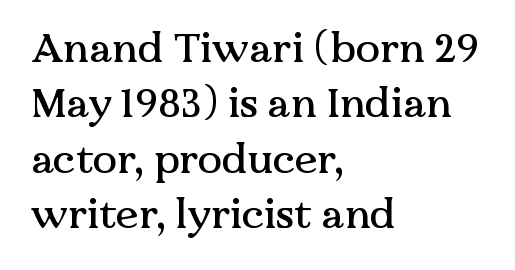
Leading matches the norm, producing a regular column. The letters carry serifs — small finishing strokes at the ends of their stems. Is this a fixed-width face? No — the glyphs have proportional, varying widths. Teacher's note: observe the even left margin — that is flush-left alignment. The letterforms sit shoulder to shoulder at normal distance. Only glyphs here, with clear space below each row.
